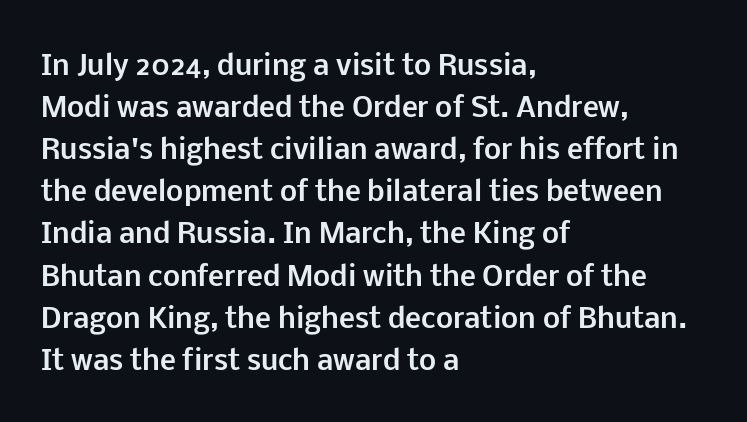
The image shows 27 px bold type, upright; set left-aligned, normal line spacing (1.56x), normal letter spacing, not underlined.
